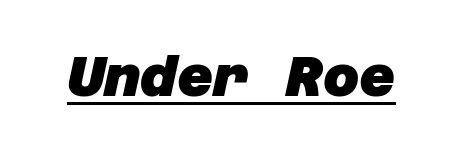
The image shows 56 px heavy sans-serif type; set normal letter spacing, underlined; low stroke contrast and a large x-height.
